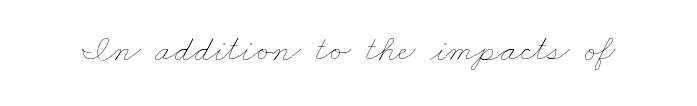
Q: Is the text bold? A: No.
Q: Is the text underlined? A: No.
Q: Is the spacing between letters normal or unusually wide? A: Normal.
Q: Width (condensed, normal, or wide)? A: Wide.
Q: Stroke contrast? A: Low.
Q: x-height? A: Small.
Q: Monospaced? A: No.
